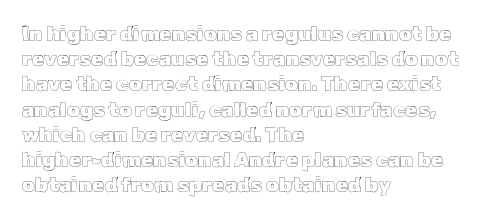
{"italic": "no", "underline": "no", "align": "left", "line_spacing": "normal", "line_spacing_ratio": 1.26, "letter_spacing": "normal", "letter_spacing_em": 0.0, "glyph_px": 20}
